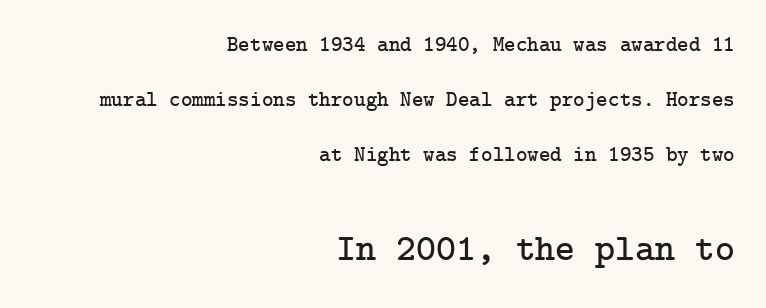
Q: Is the text italic (slanted)? A: No, it is upright.
Q: Is the typeface a serif or a sans-serif typeface? A: Serif.
Q: Is the text underlined? A: No.
Q: How is the paragraph aligned? A: Right-aligned.
Q: Is the spacing between letters normal or unusually wide? A: Normal.
Q: Is the spacing between lines tight, normal or loose? A: Loose.
Q: Which block of text is set in a larger size, the first (top) or the second (bottom)? A: The second (bottom) one.
Q: Width (condensed, normal, or wide)? A: Normal.
Q: Stroke contrast? A: Low.
Q: x-height? A: Medium.
